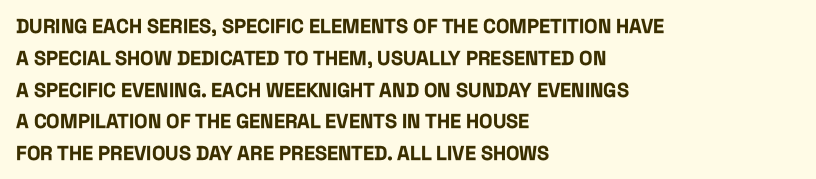
Q: Is the text bold? A: Yes.
Q: Is the text italic (slanted)? A: No, it is upright.
Q: Is the text underlined? A: No.
Q: How is the paragraph aligned? A: Left-aligned.
Q: Is the spacing between letters normal or unusually wide? A: Normal.
Q: Is the spacing between lines tight, normal or loose? A: Normal.
